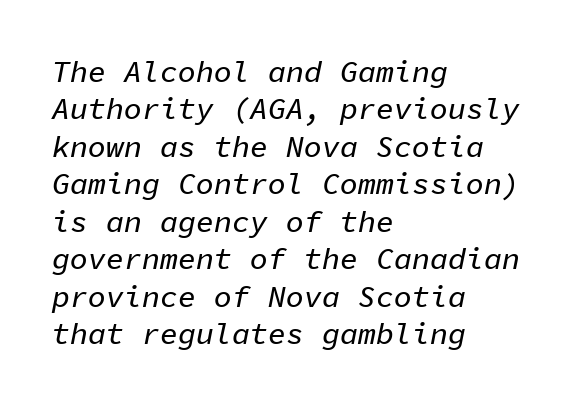
Yep, that's italic — everything's leaning. Looks like terminal output: every glyph gets an equal slot. Line spacing here is normal. The words here are not underlined.
